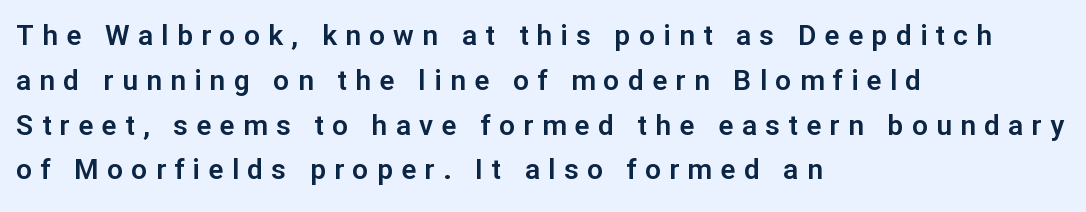
{"serif": "no", "italic": "no", "width": "normal", "stroke_contrast": "low", "x_height": "medium", "monospaced": "no", "underline": "no", "align": "left", "line_spacing": "normal", "line_spacing_ratio": 1.6, "letter_spacing": "wide", "letter_spacing_em": 0.3, "glyph_px": 28}
